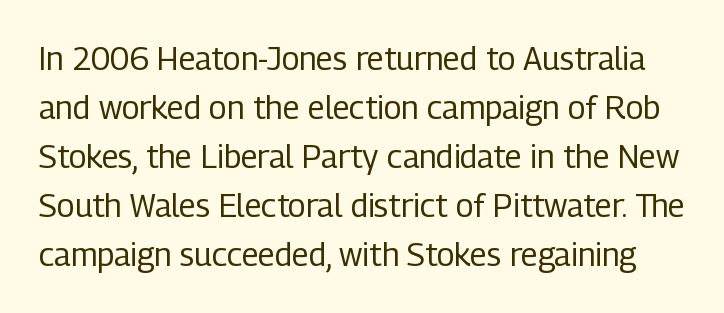
{"serif": "no", "italic": "no", "bold": "no", "weight": "regular", "width": "condensed", "stroke_contrast": "low", "x_height": "medium", "monospaced": "no", "underline": "no", "line_spacing": "normal", "line_spacing_ratio": 1.53, "letter_spacing": "normal", "letter_spacing_em": 0.0, "glyph_px": 32}
